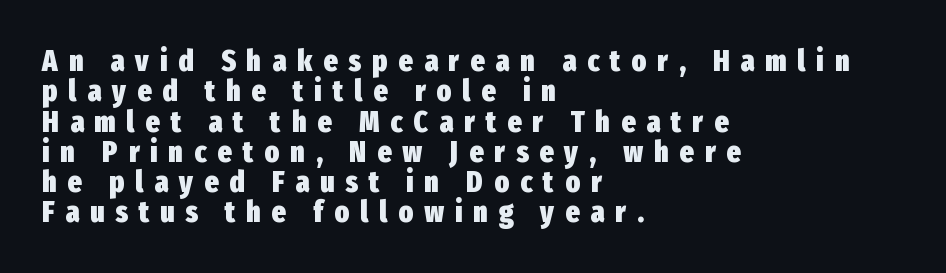
Has an underline been added? It has not. These lines are composed in type without serifs. I'd describe the lettering as bold — thick and assertive. Leading: reduced. The paragraph shown leans on its left margin. Ascenders rise straight up at ninety degrees.
